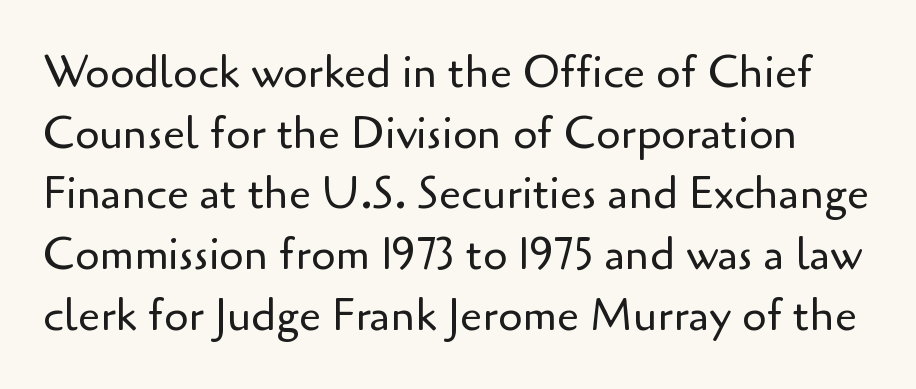
The image shows 44 px regular-weight sans-serif type, upright; set normal line spacing (1.38x), normal letter spacing, not underlined; low stroke contrast and a small x-height.
